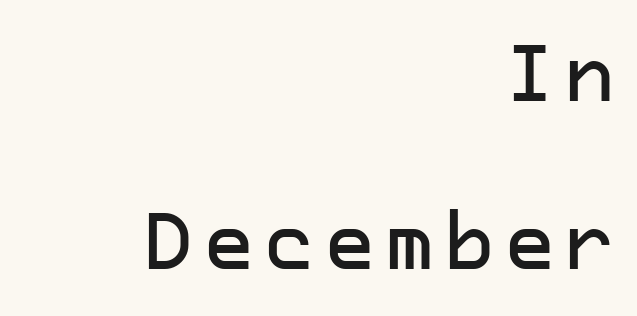
{"serif": "no", "italic": "no", "width": "normal", "stroke_contrast": "low", "x_height": "medium", "underline": "no", "align": "right", "line_spacing": "loose", "line_spacing_ratio": 2.13, "glyph_px": 79}
